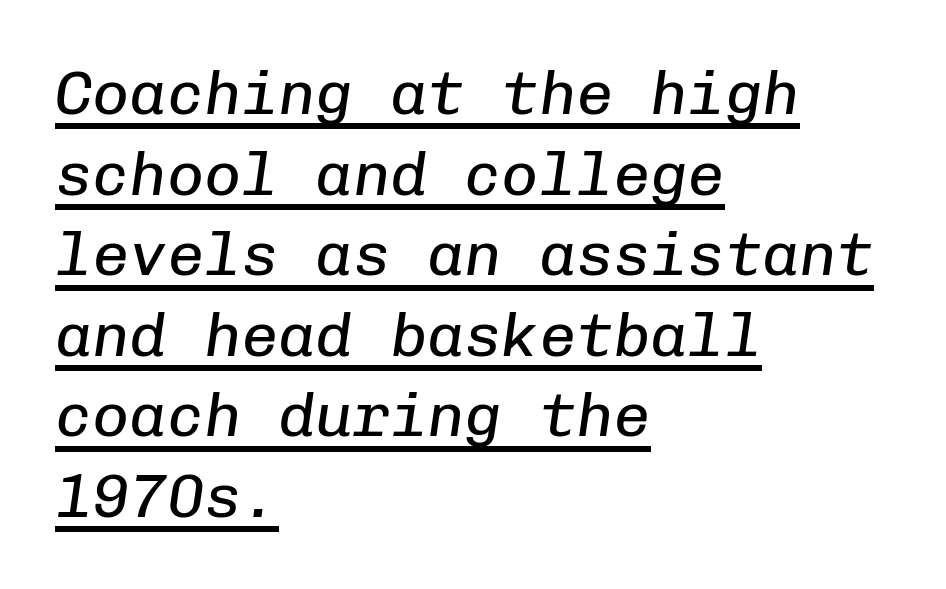
{"italic": "yes", "lean": "right", "slant_degrees": 8, "bold": "no", "weight": "regular", "width": "normal", "stroke_contrast": "low", "x_height": "medium", "monospaced": "yes", "underline": "yes", "align": "left", "line_spacing": "normal", "line_spacing_ratio": 1.3, "letter_spacing": "normal", "letter_spacing_em": 0.0, "glyph_px": 62}
